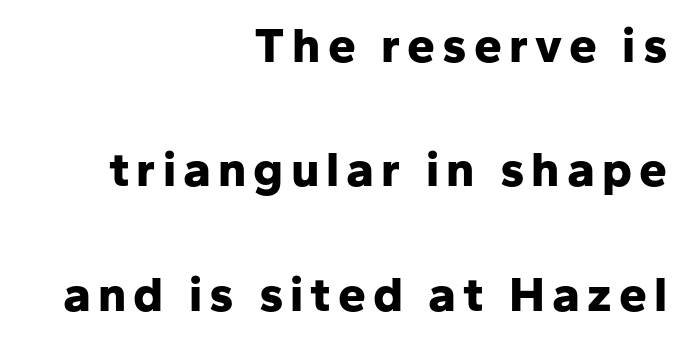
Every letter is thick-stroked: bold, no question. Tall strokes in this sample are plumb rather than angled. The designer went with a sans here, leaving each stem footless. In CSS terms this would be text-align: right. Anything drawn beneath the words? Only blank space.
